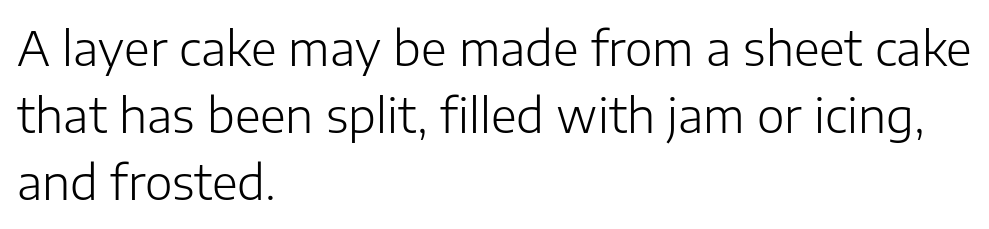
{"serif": "no", "italic": "no", "bold": "no", "weight": "light", "width": "normal", "stroke_contrast": "low", "x_height": "medium", "monospaced": "no", "underline": "no", "align": "left", "line_spacing": "normal", "line_spacing_ratio": 1.43, "letter_spacing": "normal", "letter_spacing_em": 0.0, "glyph_px": 47}
